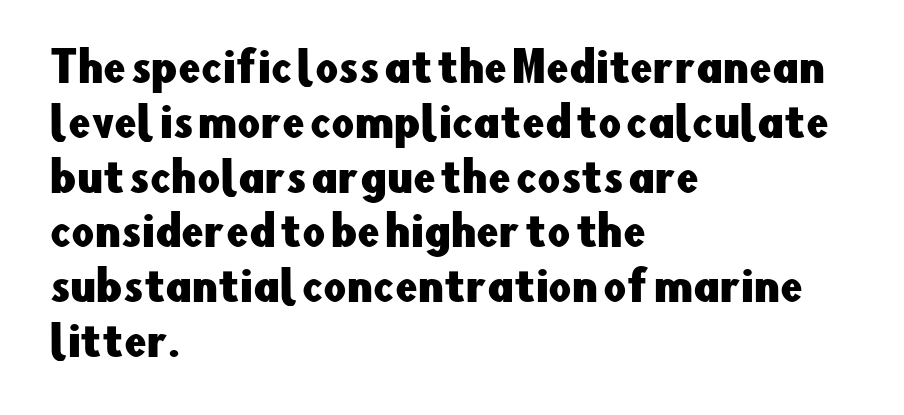
{"serif": "no", "italic": "no", "width": "normal", "stroke_contrast": "low", "x_height": "small", "monospaced": "no", "underline": "no", "align": "left", "line_spacing": "normal", "line_spacing_ratio": 1.37, "letter_spacing": "normal", "letter_spacing_em": 0.0, "glyph_px": 40}
